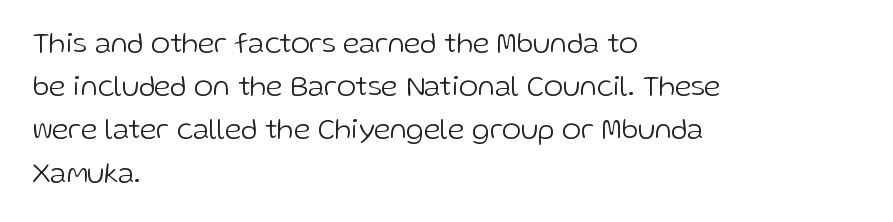
The image shows 29 px light sans-serif type, upright; set left-aligned, normal line spacing (1.49x), normal letter spacing, not underlined; low stroke contrast and a medium x-height.
